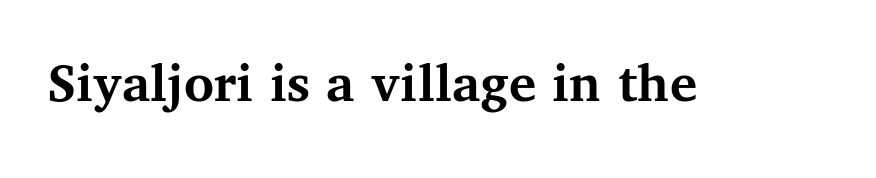
{"serif": "yes", "italic": "no", "bold": "yes", "weight": "semibold", "width": "normal", "stroke_contrast": "medium", "x_height": "medium", "monospaced": "no", "underline": "no", "letter_spacing": "normal", "letter_spacing_em": 0.0, "glyph_px": 57}
